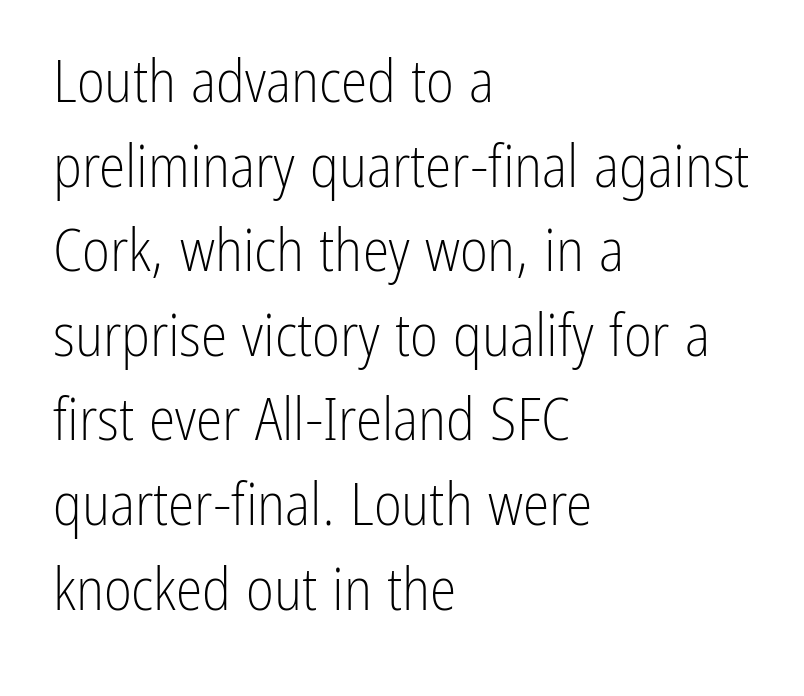
Q: Is the text bold? A: No.
Q: Is the text italic (slanted)? A: No, it is upright.
Q: Is the typeface a serif or a sans-serif typeface? A: Sans-serif.
Q: Is the text underlined? A: No.
Q: How is the paragraph aligned? A: Left-aligned.
Q: Is the spacing between letters normal or unusually wide? A: Normal.
Q: Is the spacing between lines tight, normal or loose? A: Normal.
Q: Width (condensed, normal, or wide)? A: Condensed.
Q: Stroke contrast? A: Low.
Q: x-height? A: Medium.
Q: Monospaced? A: No.
